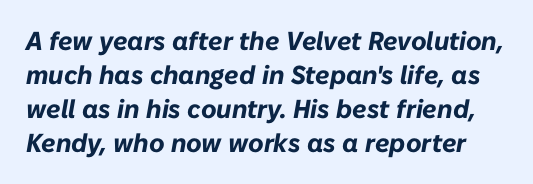
The image shows 26 px bold type, italic (leaning right); set normal line spacing (1.31x), normal letter spacing, not underlined.
